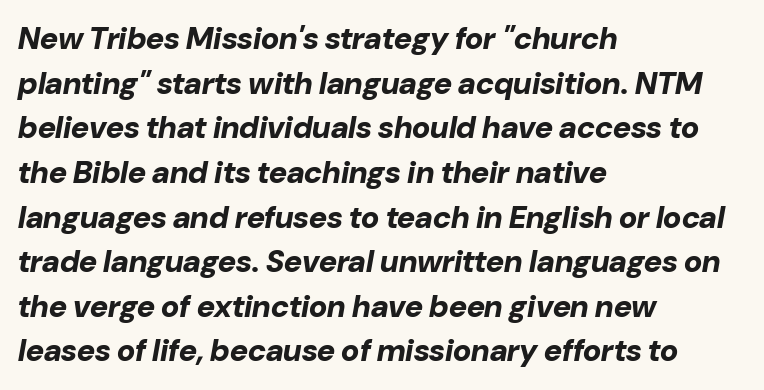
The image shows 31 px bold type, italic (leaning right); set left-aligned, normal line spacing (1.44x), normal letter spacing, not underlined; low stroke contrast and a medium x-height.
